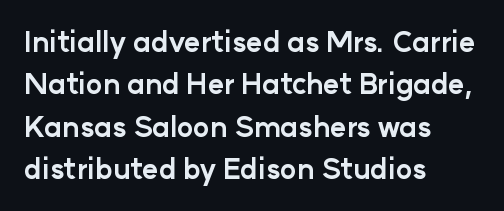
Underline: absent. Students, note that the glyphs here touch the page at normal intervals. This rendering employs a face without finishing strokes, i.e., a sans-serif. Vertical strokes here are truly vertical. Here the designer chose a conventional face with non-uniform glyph widths. This rendering uses left alignment, leaving the right contour irregular.
